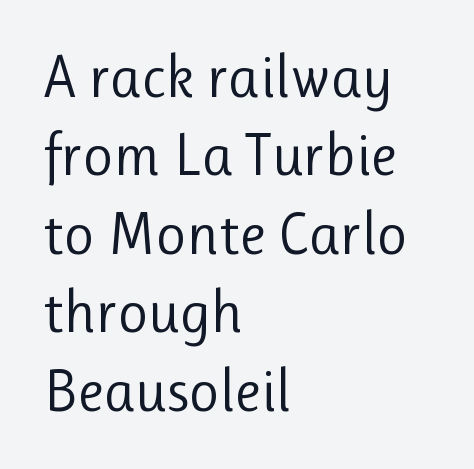
The image shows 59 px regular-weight sans-serif type, upright; set left-aligned, normal line spacing (1.33x), normal letter spacing, not underlined; low stroke contrast and a medium x-height.
